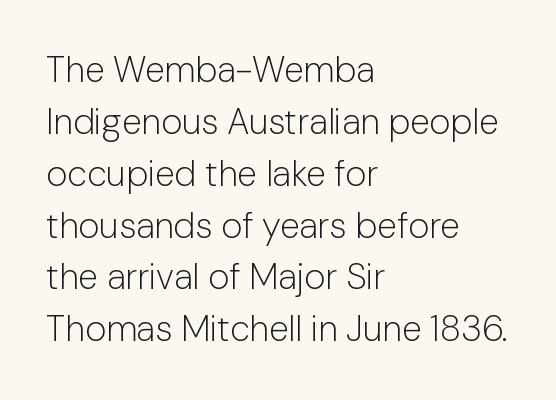
Q: Is the text bold? A: No.
Q: Is the text italic (slanted)? A: No, it is upright.
Q: Is the typeface a serif or a sans-serif typeface? A: Sans-serif.
Q: Is the text underlined? A: No.
Q: How is the paragraph aligned? A: Left-aligned.
Q: Is the spacing between letters normal or unusually wide? A: Normal.
Q: Is the spacing between lines tight, normal or loose? A: Normal.
Q: Width (condensed, normal, or wide)? A: Normal.
Q: Stroke contrast? A: Low.
Q: x-height? A: Medium.
Q: Monospaced? A: No.
